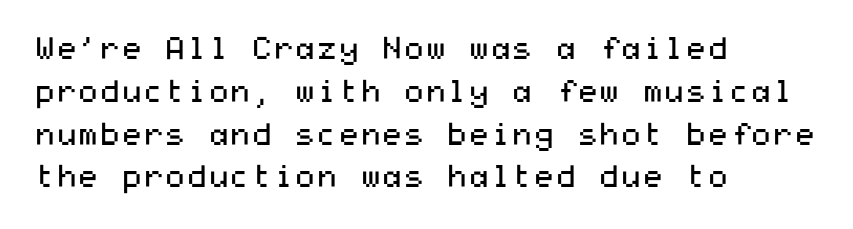
The image shows 31 px regular-weight, wide sans-serif type, upright; set left-aligned, normal line spacing (1.38x), normal letter spacing, not underlined; medium stroke contrast and a medium x-height.
